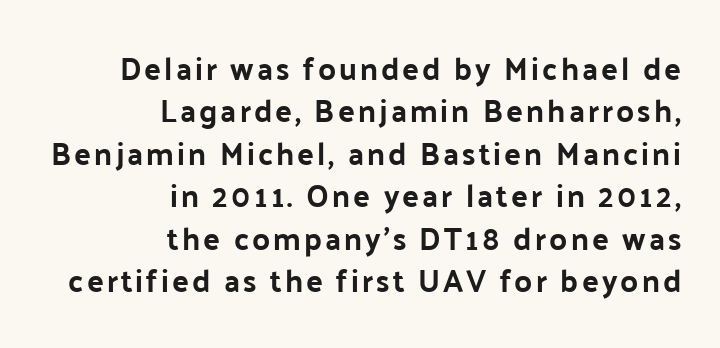
Q: Is the text italic (slanted)? A: No, it is upright.
Q: Is the typeface a serif or a sans-serif typeface? A: Sans-serif.
Q: Is the text underlined? A: No.
Q: How is the paragraph aligned? A: Right-aligned.
Q: Is the spacing between lines tight, normal or loose? A: Normal.
Q: Width (condensed, normal, or wide)? A: Normal.
Q: Stroke contrast? A: Low.
Q: x-height? A: Medium.
Q: Monospaced? A: No.
